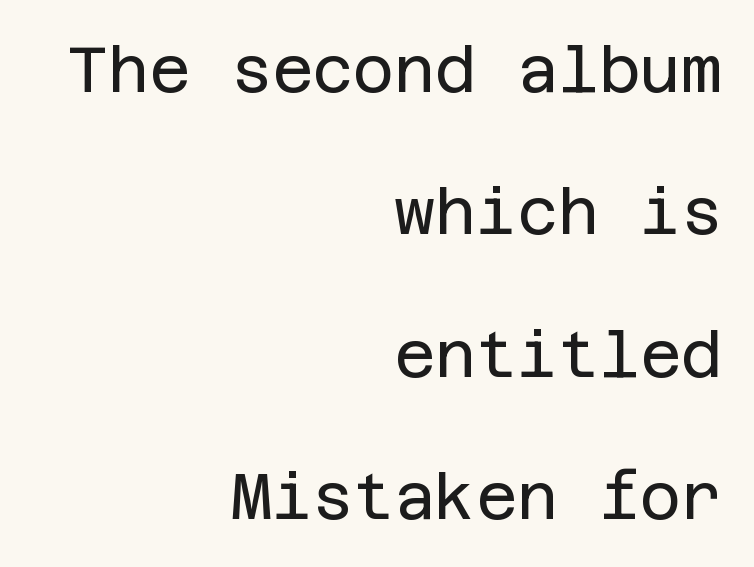
Q: Is the text bold? A: No.
Q: Is the text italic (slanted)? A: No, it is upright.
Q: Is the typeface a serif or a sans-serif typeface? A: Sans-serif.
Q: Is the text underlined? A: No.
Q: How is the paragraph aligned? A: Right-aligned.
Q: Is the spacing between letters normal or unusually wide? A: Normal.
Q: Is the spacing between lines tight, normal or loose? A: Loose.
Q: Width (condensed, normal, or wide)? A: Normal.
Q: Stroke contrast? A: Low.
Q: x-height? A: Large.
